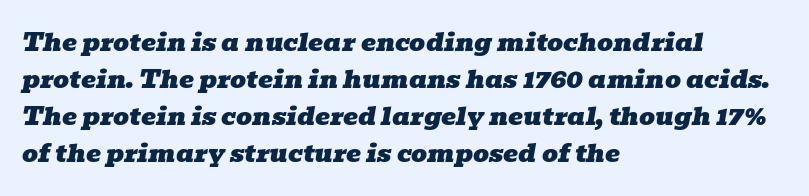
The horizontal fit of the characters is conventional and even. Is the block centered? No — it sits flush against the left margin. Honestly, there is no underline to notice here at all. Is the type slanted? Yes — the strokes lean at a clear angle. The space between consecutive lines is moderate.
